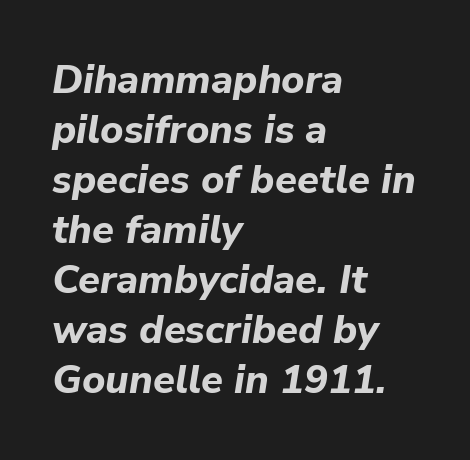
Q: Is the text bold? A: Yes.
Q: Is the text italic (slanted)? A: Yes, it leans right by about 9 degrees.
Q: Is the text underlined? A: No.
Q: How is the paragraph aligned? A: Left-aligned.
Q: Is the spacing between letters normal or unusually wide? A: Normal.
Q: Is the spacing between lines tight, normal or loose? A: Normal.
Q: Width (condensed, normal, or wide)? A: Normal.
Q: Stroke contrast? A: Low.
Q: x-height? A: Medium.
Q: Monospaced? A: No.
